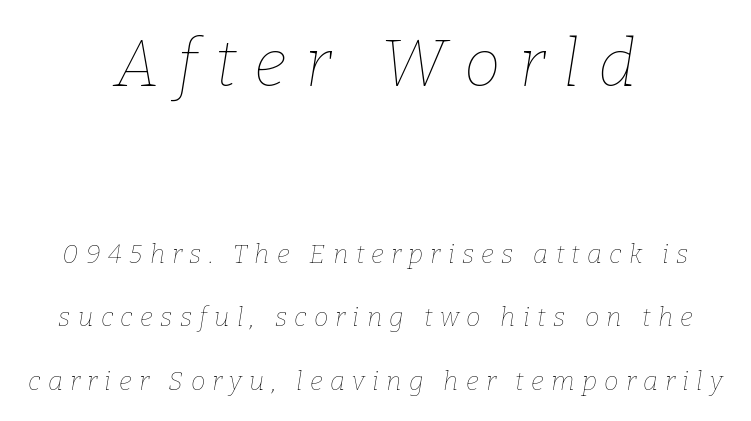
{"italic": "yes", "lean": "right", "slant_degrees": 9, "bold": "no", "weight": "thin", "width": "normal", "stroke_contrast": "low", "x_height": "medium", "monospaced": "no", "underline": "no", "align": "center", "line_spacing": "loose", "line_spacing_ratio": 2.44, "letter_spacing": "wide", "letter_spacing_em": 0.28, "larger_block": "first", "size_ratio": 2.54, "glyph_px": 66}
